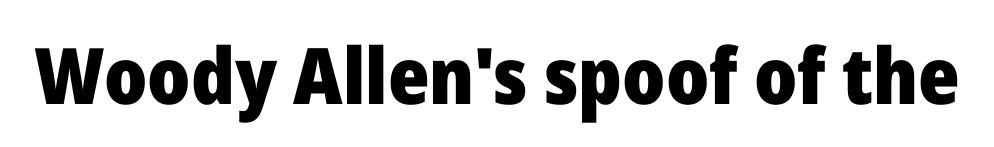
{"serif": "no", "italic": "no", "bold": "yes", "weight": "heavy", "width": "normal", "stroke_contrast": "low", "x_height": "medium", "monospaced": "no", "underline": "no", "letter_spacing": "normal", "letter_spacing_em": 0.0, "glyph_px": 78}
